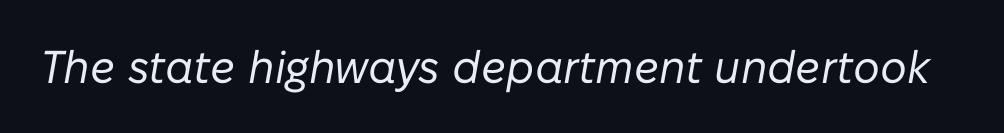
{"italic": "yes", "lean": "right", "slant_degrees": 10, "bold": "no", "weight": "regular", "width": "normal", "stroke_contrast": "low", "x_height": "medium", "monospaced": "no", "underline": "no", "letter_spacing": "normal", "letter_spacing_em": 0.0, "glyph_px": 46}
